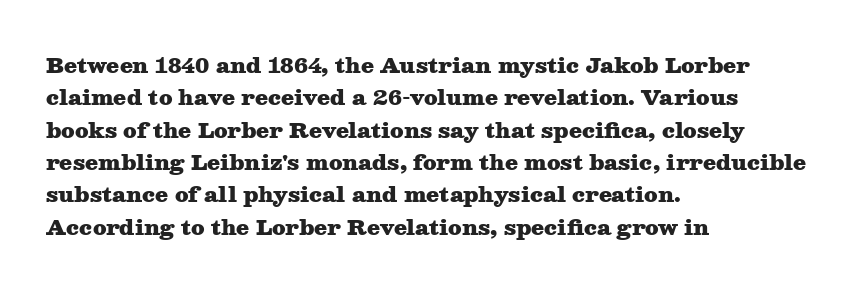
Q: Is the text bold? A: Yes.
Q: Is the text italic (slanted)? A: No, it is upright.
Q: Is the text underlined? A: No.
Q: How is the paragraph aligned? A: Left-aligned.
Q: Is the spacing between letters normal or unusually wide? A: Normal.
Q: Is the spacing between lines tight, normal or loose? A: Normal.
